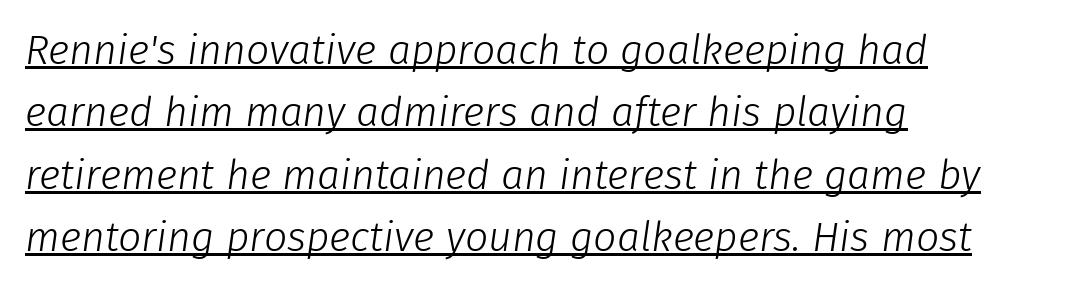
{"italic": "yes", "lean": "right", "slant_degrees": 8, "bold": "no", "weight": "light", "width": "normal", "stroke_contrast": "low", "x_height": "medium", "monospaced": "no", "underline": "yes", "align": "left", "line_spacing": "normal", "line_spacing_ratio": 1.52, "letter_spacing": "normal", "letter_spacing_em": 0.0, "glyph_px": 41}
